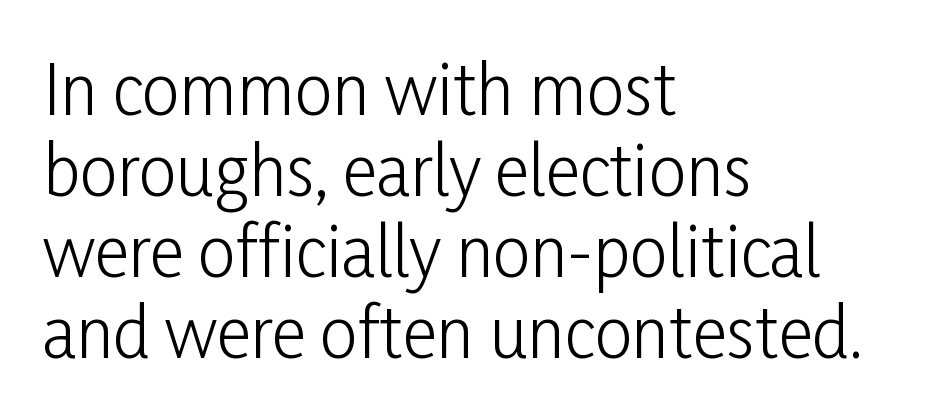
{"serif": "no", "italic": "no", "bold": "no", "weight": "light", "width": "condensed", "stroke_contrast": "low", "x_height": "medium", "monospaced": "no", "underline": "no", "align": "left", "line_spacing_ratio": 1.21, "letter_spacing": "normal", "letter_spacing_em": 0.0, "glyph_px": 67}
